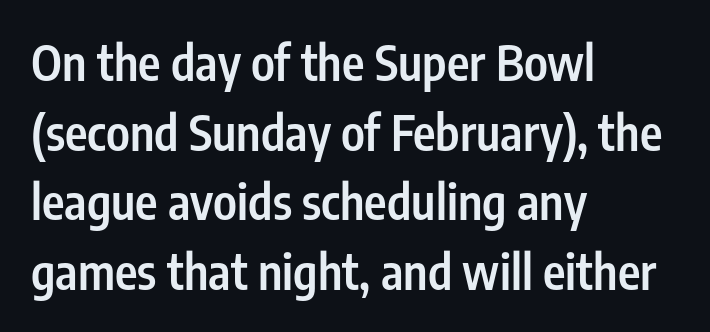
The image shows 48 px semibold, condensed sans-serif type, upright; set left-aligned, normal line spacing (1.45x), normal letter spacing, not underlined; low stroke contrast and a medium x-height.
